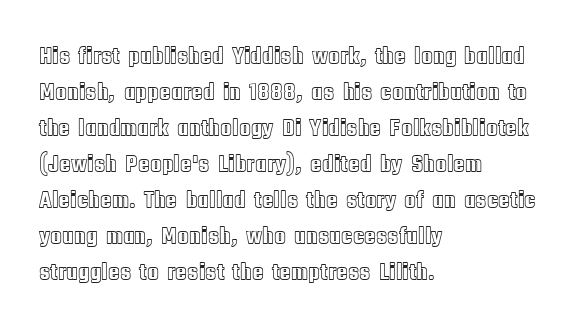
Q: Is the text italic (slanted)? A: No, it is upright.
Q: Is the text underlined? A: No.
Q: How is the paragraph aligned? A: Left-aligned.
Q: Is the spacing between letters normal or unusually wide? A: Normal.
Q: Is the spacing between lines tight, normal or loose? A: Normal.
